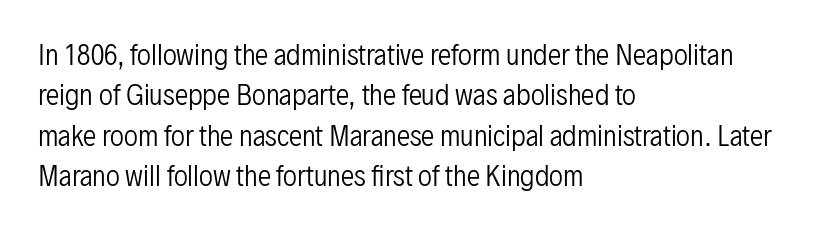
The passage shown stacks its lines at a standard gap. Students, note that the glyphs here touch the page at normal intervals. This reads as an unemphasized weight, regular at the heaviest. Typeset ragged right — the left edge is the straight one. No italicization has been applied; the sample stays upright.
